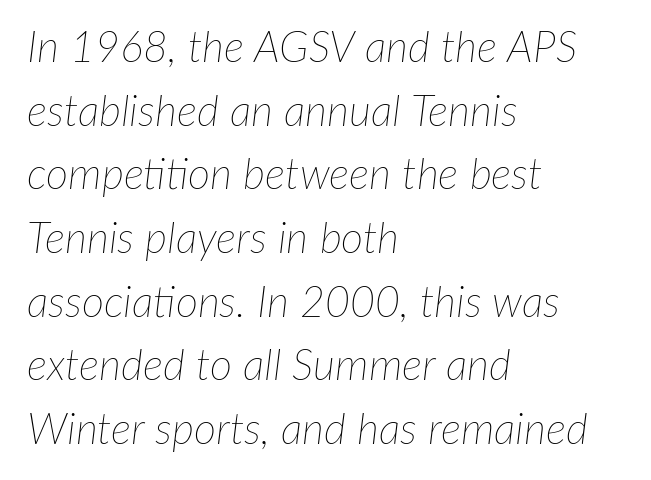
Q: Is the text bold? A: No.
Q: Is the text italic (slanted)? A: Yes, it leans right by about 7 degrees.
Q: Is the text underlined? A: No.
Q: How is the paragraph aligned? A: Left-aligned.
Q: Is the spacing between letters normal or unusually wide? A: Normal.
Q: Is the spacing between lines tight, normal or loose? A: Normal.
Q: Width (condensed, normal, or wide)? A: Normal.
Q: Stroke contrast? A: Low.
Q: x-height? A: Medium.
Q: Monospaced? A: No.
